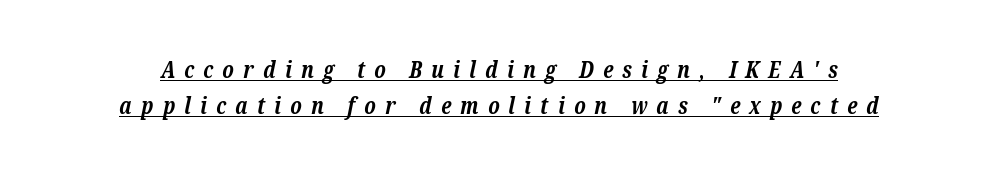
Q: Is the text bold? A: Yes.
Q: Is the text italic (slanted)? A: Yes, it leans right by about 12 degrees.
Q: Is the text underlined? A: Yes.
Q: Is the spacing between letters normal or unusually wide? A: Unusually wide.
Q: Is the spacing between lines tight, normal or loose? A: Normal.
